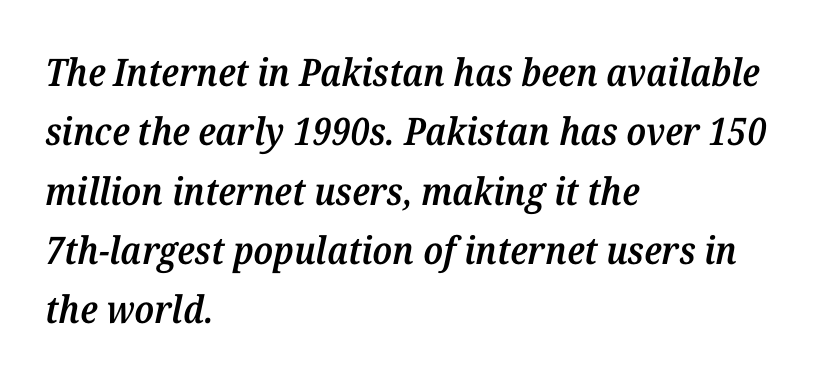
Q: Is the text bold? A: Semi-bold.
Q: Is the text italic (slanted)? A: Yes, it leans right by about 12 degrees.
Q: Is the typeface a serif or a sans-serif typeface? A: Serif.
Q: Is the text underlined? A: No.
Q: How is the paragraph aligned? A: Left-aligned.
Q: Is the spacing between letters normal or unusually wide? A: Normal.
Q: Is the spacing between lines tight, normal or loose? A: Normal.
Q: Width (condensed, normal, or wide)? A: Normal.
Q: Stroke contrast? A: Medium.
Q: x-height? A: Medium.
Q: Monospaced? A: No.
